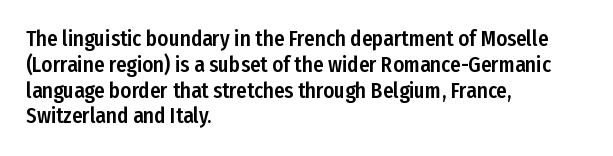
Q: Is the text italic (slanted)? A: No, it is upright.
Q: Is the text underlined? A: No.
Q: How is the paragraph aligned? A: Left-aligned.
Q: Is the spacing between letters normal or unusually wide? A: Normal.
